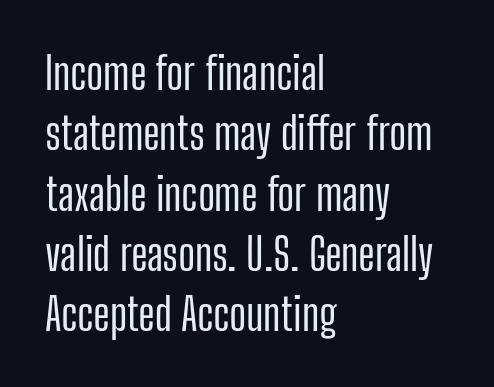
{"serif": "no", "italic": "no", "width": "condensed", "stroke_contrast": "low", "x_height": "medium", "monospaced": "no", "underline": "no", "align": "left", "line_spacing": "normal", "line_spacing_ratio": 1.34, "letter_spacing": "normal", "letter_spacing_em": 0.0, "glyph_px": 45}
